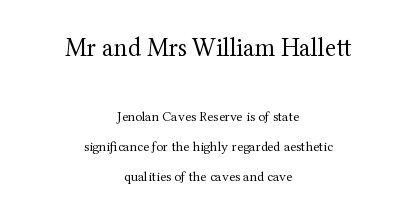
The passage shown is not bold in any degree. Look at the glyph heights: the upper group is clearly the bigger setting. If you drew a line through each stem, it would be perfectly vertical. Decoration check: the copy has no underline. The whitespace from short lines is split evenly between both sides. Observe the ordinary spacing: letters are neighbours, not strangers.
